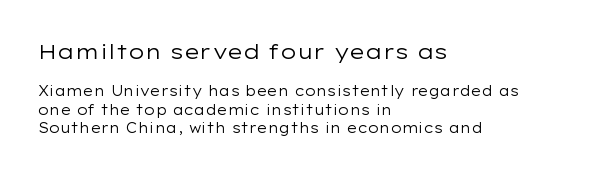
Q: Is the text bold? A: No.
Q: Is the text italic (slanted)? A: No, it is upright.
Q: Is the text underlined? A: No.
Q: How is the paragraph aligned? A: Left-aligned.
Q: Is the spacing between letters normal or unusually wide? A: Normal.
Q: Is the spacing between lines tight, normal or loose? A: Normal.
Q: Which block of text is set in a larger size, the first (top) or the second (bottom)? A: The first (top) one.
